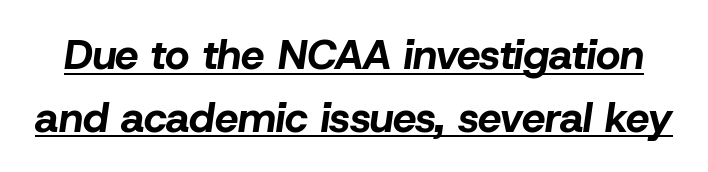
Heavy-handed strokes throughout: this text is bold. The letters sit at their default tracking, neither squeezed nor spread. You could not count columns in this text — the font is proportionally spaced. Notice how a bar underscores the lettering throughout. Style check: oblique. What's the leading like? Ordinary, nothing unusual.
